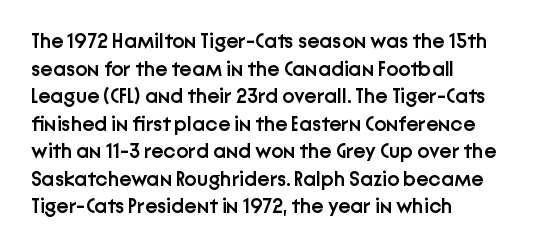
This sample uses plain, unmodified letter spacing. The foot of each line stays bare and open. The leading is moderate, giving the passage an even texture. A somewhat darkened texture: the type is semibold rather than bold.
